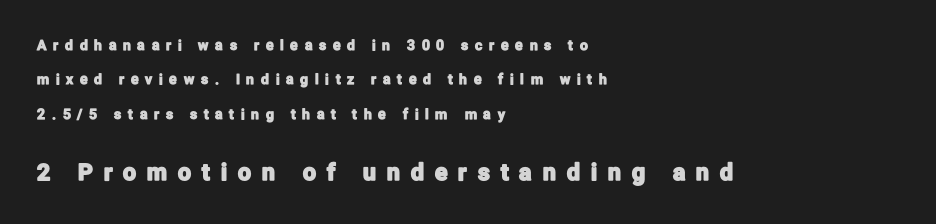
Q: Is the text italic (slanted)? A: No, it is upright.
Q: Is the text underlined? A: No.
Q: How is the paragraph aligned? A: Left-aligned.
Q: Is the spacing between letters normal or unusually wide? A: Unusually wide.
Q: Is the spacing between lines tight, normal or loose? A: Loose.
Q: Which block of text is set in a larger size, the first (top) or the second (bottom)? A: The second (bottom) one.
